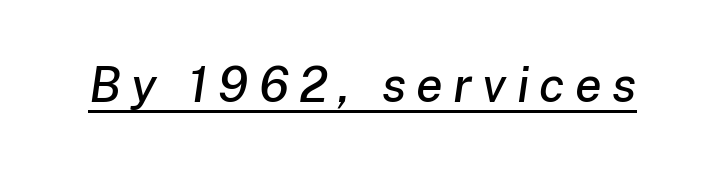
Q: Is the text italic (slanted)? A: Yes, it leans right by about 8 degrees.
Q: Is the text underlined? A: Yes.
Q: Is the spacing between letters normal or unusually wide? A: Unusually wide.
Q: Width (condensed, normal, or wide)? A: Normal.
Q: Stroke contrast? A: Low.
Q: x-height? A: Medium.
Q: Monospaced? A: No.
